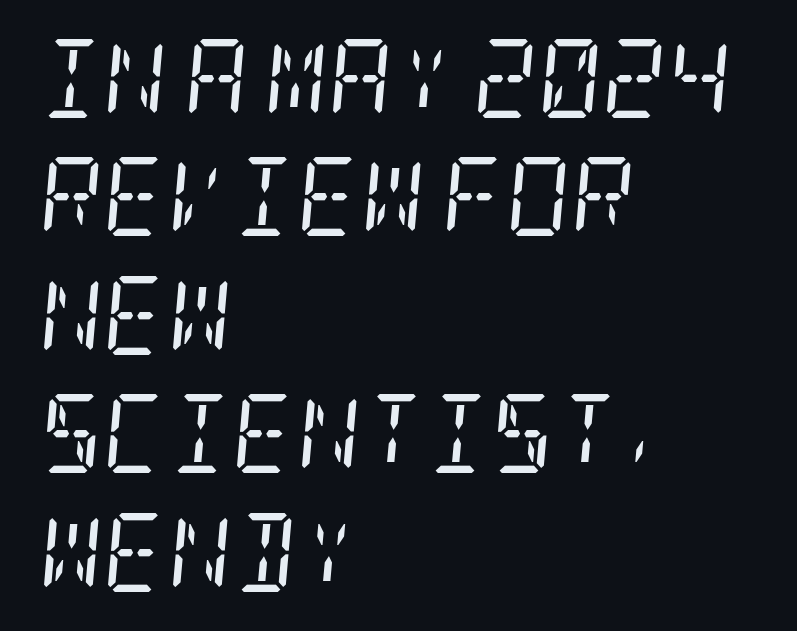
Look at the bottom of the vertical strokes: they flare into serifs here. Quick note: italic. Visually the block forms a straight wall on the left and a jagged coastline on the right. Interline gaps are of average width in this sample.
